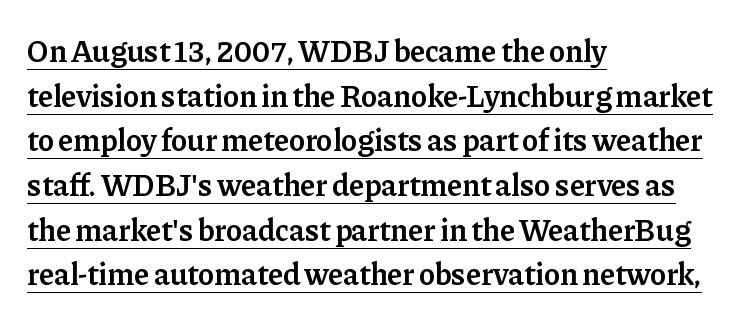
The image shows 31 px semibold serif type, upright; set left-aligned, normal line spacing (1.44x), normal letter spacing, underlined; low stroke contrast and a medium x-height.
